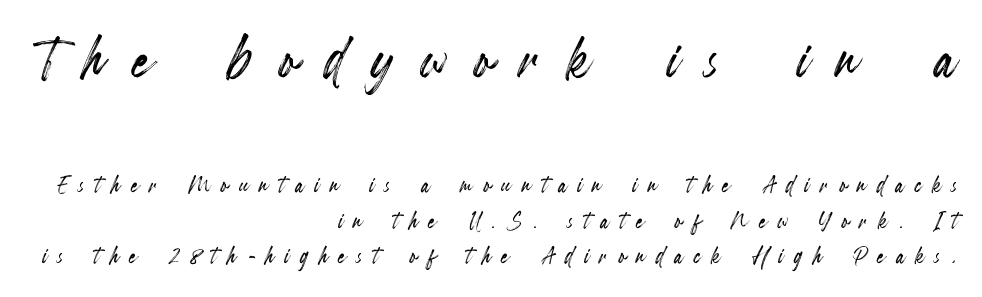
The initial chunk of copy outweighs the following chunk in type size. A clean baseline with only descenders dipping below it. Proportional: the letters do not fall into vertical columns.
